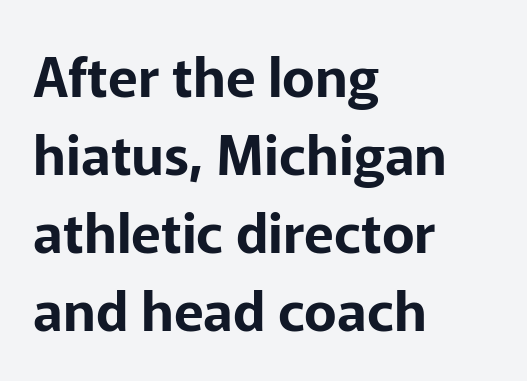
{"serif": "no", "italic": "no", "width": "normal", "stroke_contrast": "low", "x_height": "medium", "monospaced": "no", "underline": "no", "align": "left", "line_spacing": "normal", "line_spacing_ratio": 1.42, "letter_spacing": "normal", "letter_spacing_em": 0.0, "glyph_px": 55}
